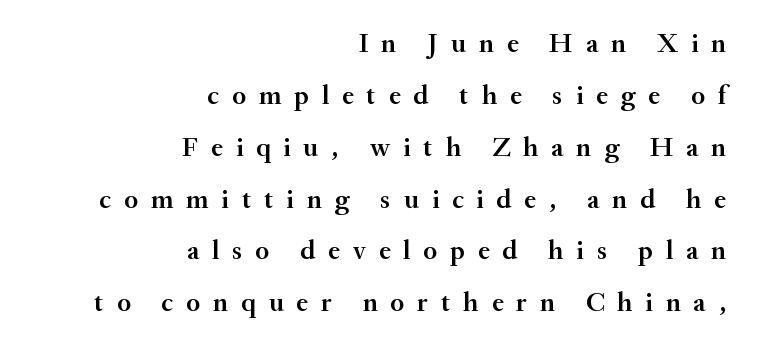
The image shows 27 px text type, upright; set right-aligned, loose line spacing (1.92x), unusually wide letter spacing (+0.48 em), not underlined.
